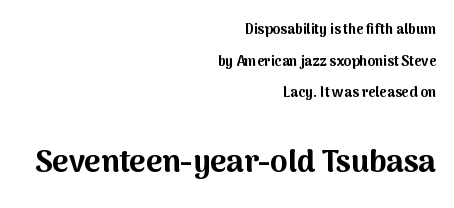
Q: Is the text bold? A: Yes.
Q: Is the text italic (slanted)? A: No, it is upright.
Q: Is the typeface a serif or a sans-serif typeface? A: Sans-serif.
Q: Is the text underlined? A: No.
Q: How is the paragraph aligned? A: Right-aligned.
Q: Is the spacing between letters normal or unusually wide? A: Normal.
Q: Is the spacing between lines tight, normal or loose? A: Loose.
Q: Which block of text is set in a larger size, the first (top) or the second (bottom)? A: The second (bottom) one.
Q: Width (condensed, normal, or wide)? A: Normal.
Q: Stroke contrast? A: Medium.
Q: x-height? A: Medium.
Q: Monospaced? A: No.
